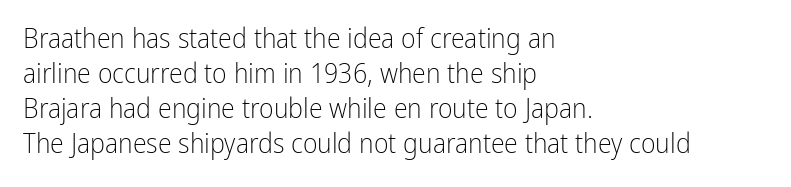
The image shows 28 px light, condensed sans-serif type, upright; set left-aligned, normal line spacing (1.25x), normal letter spacing, not underlined; low stroke contrast and a medium x-height.
